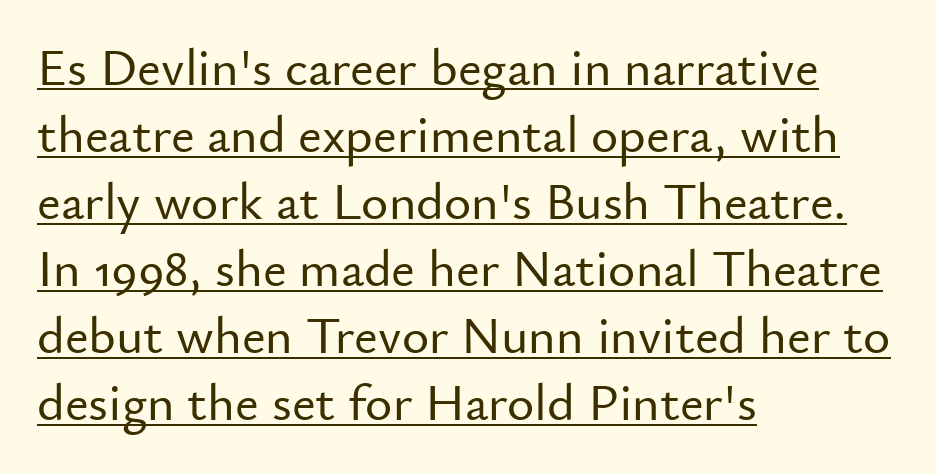
Q: Is the text italic (slanted)? A: No, it is upright.
Q: Is the typeface a serif or a sans-serif typeface? A: Sans-serif.
Q: Is the text underlined? A: Yes.
Q: How is the paragraph aligned? A: Left-aligned.
Q: Is the spacing between letters normal or unusually wide? A: Normal.
Q: Is the spacing between lines tight, normal or loose? A: Normal.
Q: Width (condensed, normal, or wide)? A: Normal.
Q: Stroke contrast? A: Low.
Q: x-height? A: Small.
Q: Monospaced? A: No.
